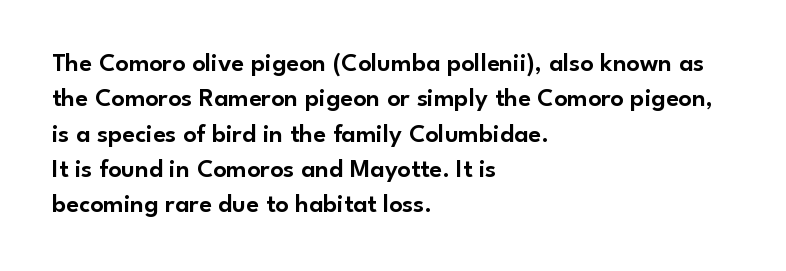
Q: Is the text italic (slanted)? A: No, it is upright.
Q: Is the text underlined? A: No.
Q: How is the paragraph aligned? A: Left-aligned.
Q: Is the spacing between letters normal or unusually wide? A: Normal.
Q: Is the spacing between lines tight, normal or loose? A: Normal.
